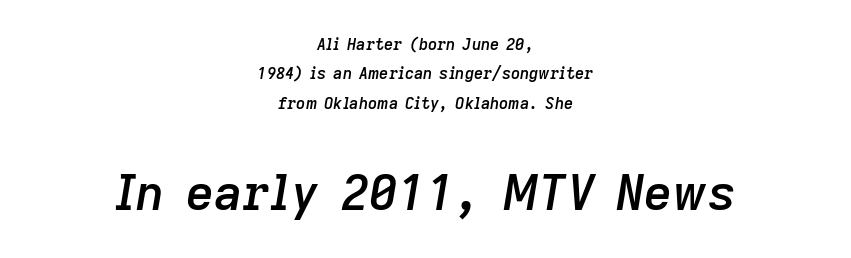
Each line is balanced around a shared central axis. Whoever set this made the second block the dominant, larger element. Weight check: semibold — heavier than regular, not quite bold. Varying glyph widths throughout — classic text-font behaviour.
